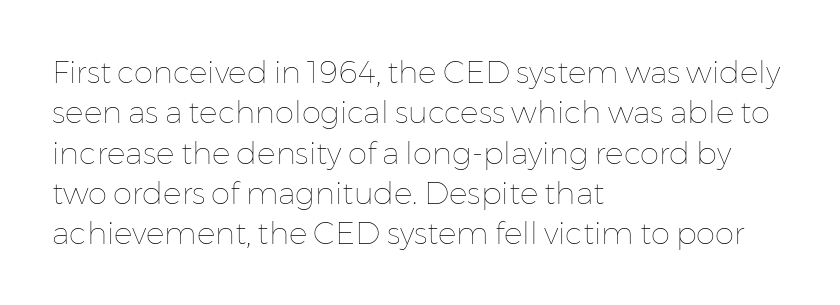
Posture: upright roman. The gap between lines stays unmarked. Layout note: lines flush left. Nothing unusual about the tracking: characters are spaced as the font intends. Vertically, the passage feels balanced, rows spaced as you'd expect. Here the designer chose a conventional face with non-uniform glyph widths.
